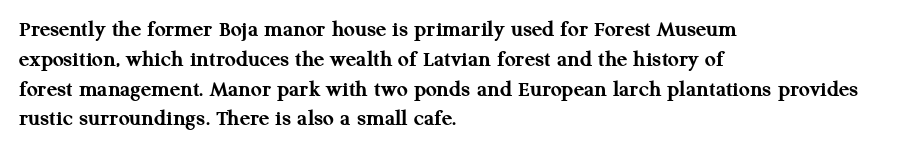
Q: Is the text bold? A: Yes.
Q: Is the text italic (slanted)? A: No, it is upright.
Q: Is the text underlined? A: No.
Q: How is the paragraph aligned? A: Left-aligned.
Q: Is the spacing between letters normal or unusually wide? A: Normal.
